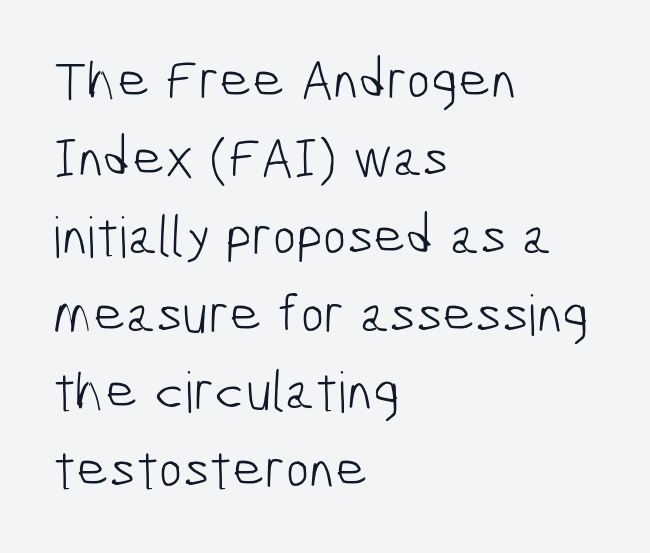
Observe the absence of serifs on each vertical stroke in this sample. Observe the ordinary spacing: letters are neighbours, not strangers. Proportional: the letters do not fall into vertical columns. Bold? No — there's no thickening of the strokes.
